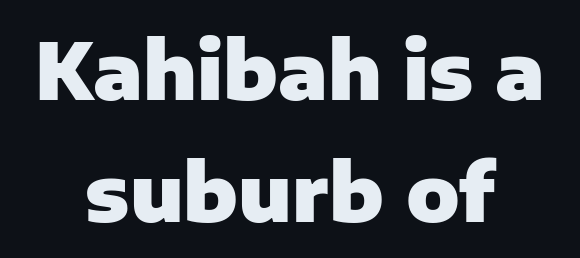
Q: Is the text bold? A: Yes.
Q: Is the text italic (slanted)? A: No, it is upright.
Q: Is the typeface a serif or a sans-serif typeface? A: Sans-serif.
Q: Is the text underlined? A: No.
Q: How is the paragraph aligned? A: Centered.
Q: Is the spacing between letters normal or unusually wide? A: Normal.
Q: Is the spacing between lines tight, normal or loose? A: Normal.
Q: Width (condensed, normal, or wide)? A: Normal.
Q: Stroke contrast? A: Low.
Q: x-height? A: Medium.
Q: Monospaced? A: No.
